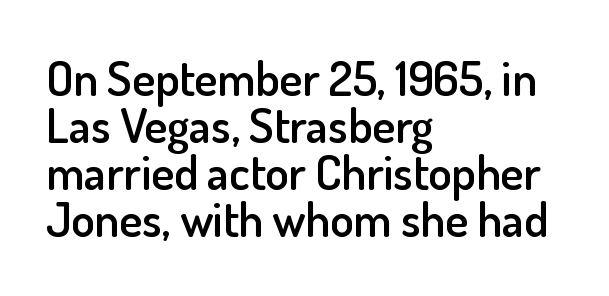
The image shows 48 px semibold sans-serif type, upright; set left-aligned, tight line spacing (0.98x), normal letter spacing, not underlined; low stroke contrast and a small x-height.
